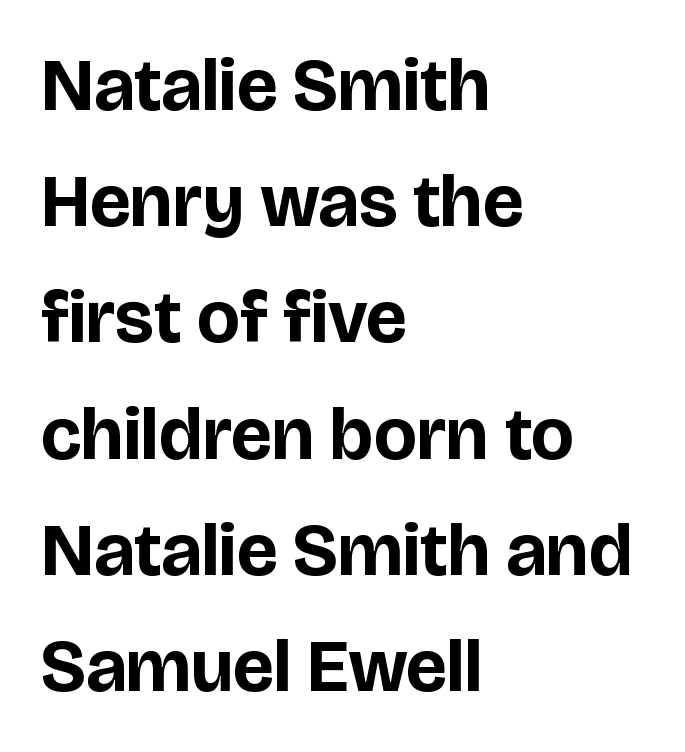
Q: Is the text bold? A: Yes.
Q: Is the text italic (slanted)? A: No, it is upright.
Q: Is the typeface a serif or a sans-serif typeface? A: Sans-serif.
Q: Is the text underlined? A: No.
Q: How is the paragraph aligned? A: Left-aligned.
Q: Is the spacing between letters normal or unusually wide? A: Normal.
Q: Is the spacing between lines tight, normal or loose? A: Normal.
Q: Width (condensed, normal, or wide)? A: Normal.
Q: Stroke contrast? A: Low.
Q: x-height? A: Large.
Q: Monospaced? A: No.
